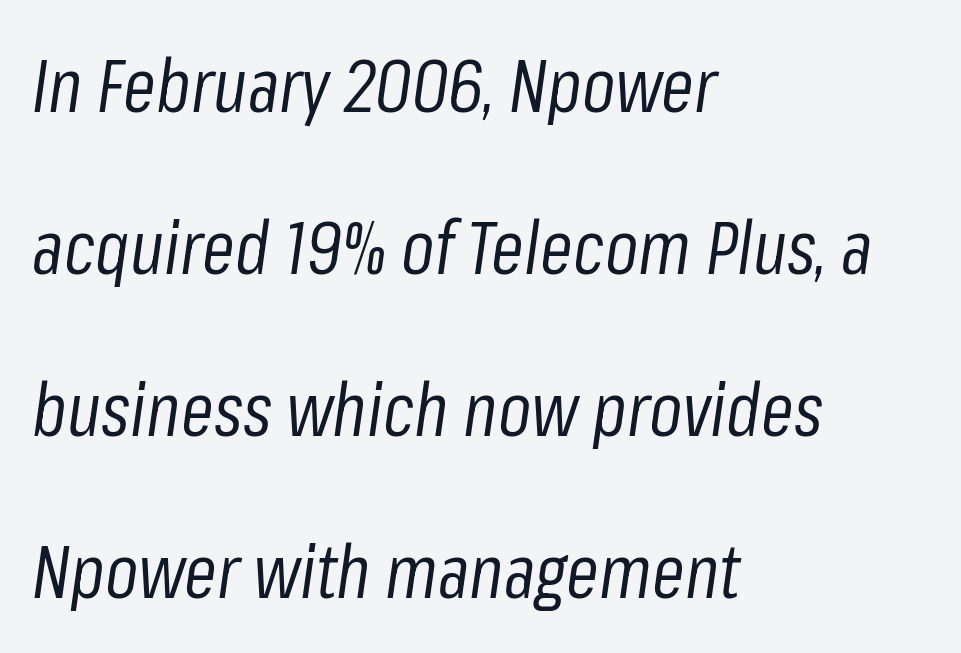
The image shows 74 px regular-weight, condensed type, italic (leaning right); set left-aligned, loose line spacing (2.19x), normal letter spacing, not underlined; low stroke contrast and a medium x-height.
